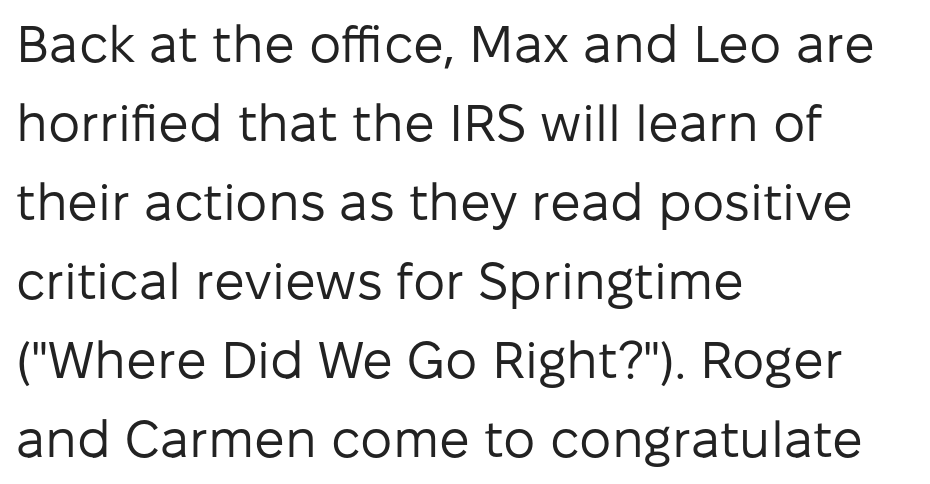
{"serif": "no", "italic": "no", "bold": "no", "weight": "regular", "width": "normal", "stroke_contrast": "low", "x_height": "medium", "monospaced": "no", "underline": "no", "align": "left", "line_spacing": "normal", "line_spacing_ratio": 1.55, "letter_spacing": "normal", "letter_spacing_em": 0.0, "glyph_px": 51}
